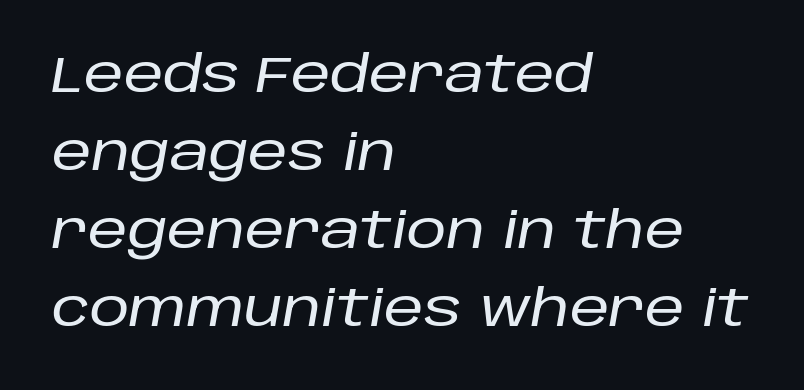
Caption: multi-line text, flush left, ragged right. The face used here is proportionally spaced, like ordinary book or web type. A clean baseline with only descenders dipping below it. Style check: oblique. Vertical spacing — default. This sample uses plain, unmodified letter spacing.
